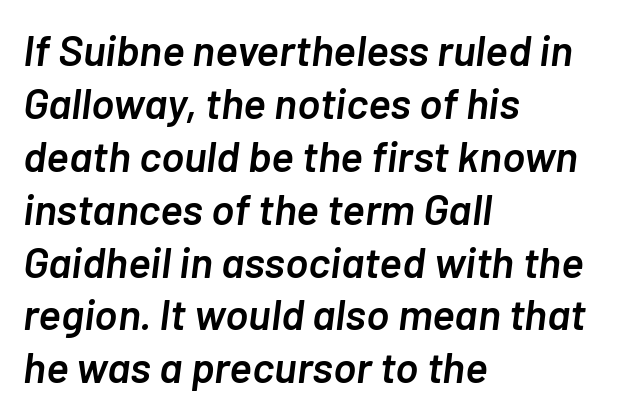
Q: Is the text bold? A: Semi-bold.
Q: Is the text italic (slanted)? A: Yes, it leans right by about 7 degrees.
Q: Is the text underlined? A: No.
Q: How is the paragraph aligned? A: Left-aligned.
Q: Is the spacing between letters normal or unusually wide? A: Normal.
Q: Width (condensed, normal, or wide)? A: Normal.
Q: Stroke contrast? A: Low.
Q: x-height? A: Medium.
Q: Monospaced? A: No.
